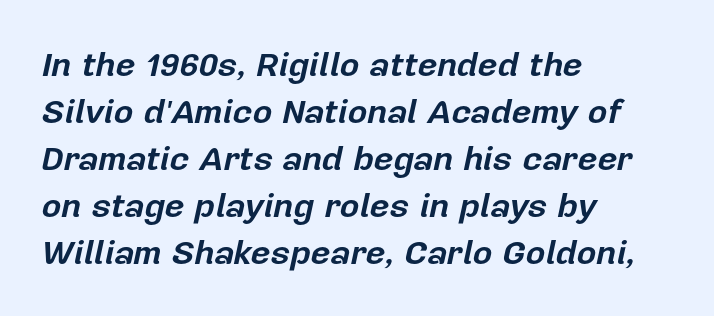
{"italic": "yes", "lean": "right", "slant_degrees": 12, "bold": "yes", "weight": "bold", "width": "normal", "stroke_contrast": "low", "x_height": "medium", "monospaced": "no", "underline": "no", "align": "left", "line_spacing": "normal", "line_spacing_ratio": 1.38, "letter_spacing": "normal", "letter_spacing_em": 0.0, "glyph_px": 34}
